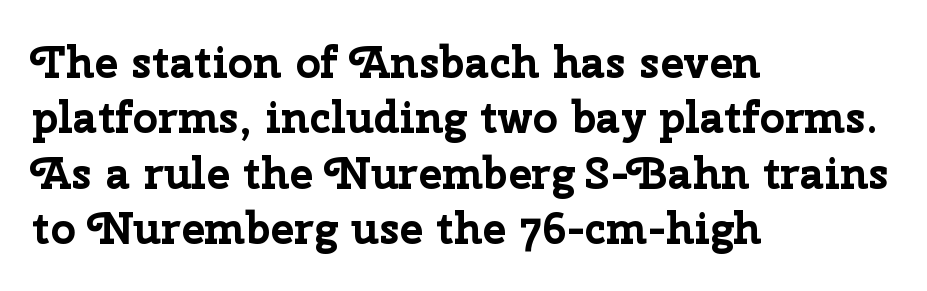
The image shows 44 px bold sans-serif type, upright; set left-aligned, normal line spacing (1.26x), normal letter spacing, not underlined; low stroke contrast and a medium x-height.
